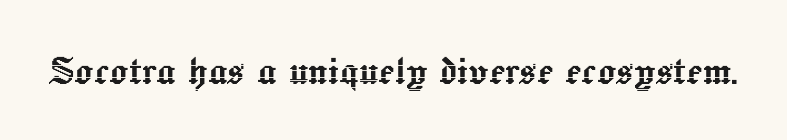
Between one letter and the next there's only the usual sliver of space. The strip under each line holds only bare page. The rendering uses natural spacing where letterforms have individual widths. The lettering stays uniformly vertical, giving the passage a roman look.
